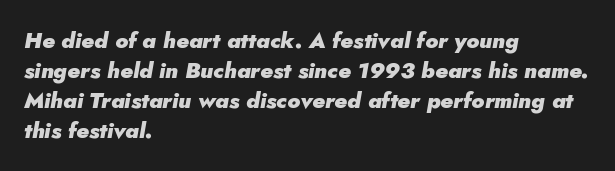
Q: Is the text bold? A: Yes.
Q: Is the text italic (slanted)? A: Yes, it leans right by about 5 degrees.
Q: Is the text underlined? A: No.
Q: How is the paragraph aligned? A: Left-aligned.
Q: Is the spacing between letters normal or unusually wide? A: Normal.
Q: Is the spacing between lines tight, normal or loose? A: Normal.
